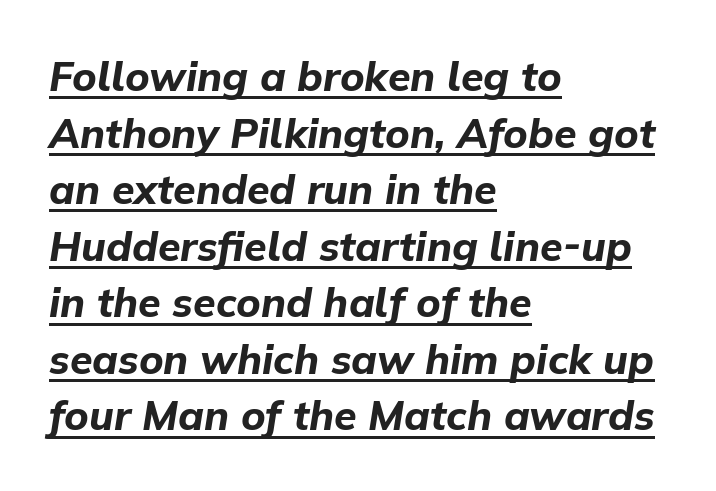
The image shows 41 px bold type, italic (leaning right); set left-aligned, normal line spacing (1.38x), normal letter spacing, underlined; low stroke contrast and a medium x-height.
